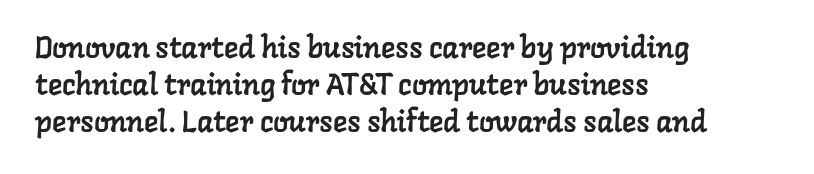
{"serif": "yes", "width": "normal", "stroke_contrast": "low", "x_height": "medium", "monospaced": "no", "underline": "no", "align": "left", "line_spacing_ratio": 1.24, "letter_spacing": "normal", "letter_spacing_em": 0.0, "glyph_px": 30}
